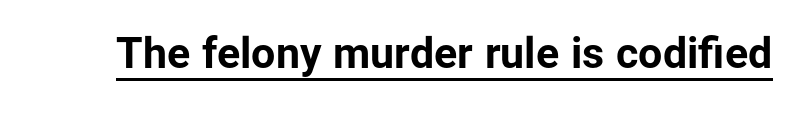
{"serif": "no", "italic": "no", "bold": "yes", "weight": "bold", "width": "normal", "stroke_contrast": "low", "x_height": "medium", "monospaced": "no", "underline": "yes", "letter_spacing": "normal", "letter_spacing_em": 0.0, "glyph_px": 43}
